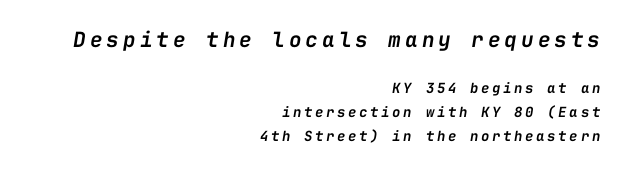
The rendering shrinks the type as you move from the upper chunk to the lower. Notice how the passage keeps a crisp vertical edge on the right only. The baseline area is clear. Stroke thickness is moderately raised; the sample reads as semibold. In terms of posture, this sample is oblique.
